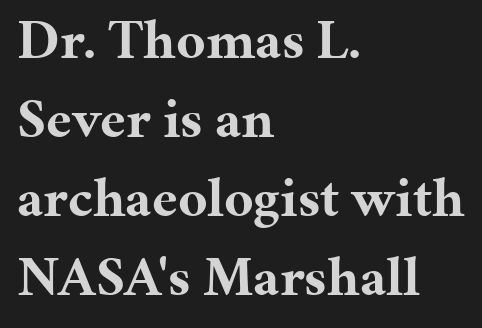
Layout note: lines flush left. The strokes are fattened all the way to bold. Characters remain perfectly vertical along every line. Just letters on the line, the space beneath them empty. The passage shown stacks its lines at a standard gap. The gaps between neighbouring characters are ordinary and unremarkable.
